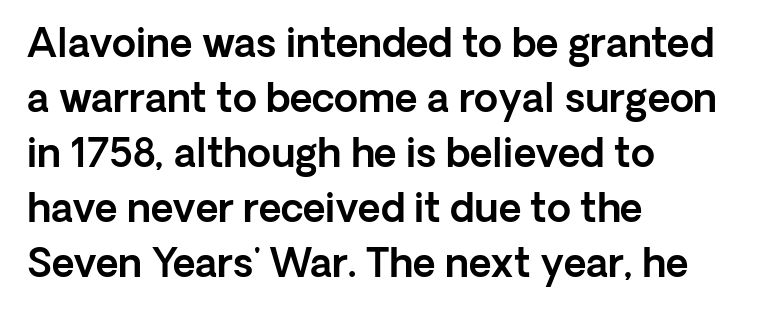
Does the copy run flush right? No — it runs flush left. The lettering holds an erect, upright posture throughout. The letters sit at their default tracking, neither squeezed nor spread. Whoever set this chose a conventional vertical rhythm.
